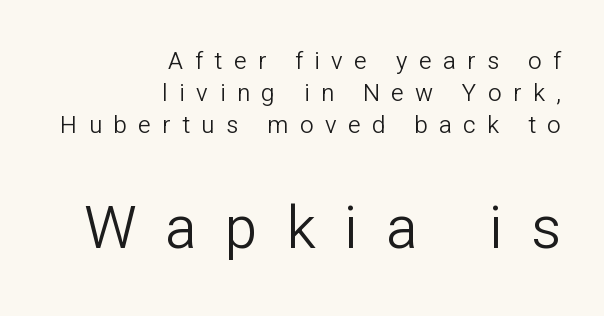
Q: Is the text bold? A: No.
Q: Is the text italic (slanted)? A: No, it is upright.
Q: Is the typeface a serif or a sans-serif typeface? A: Sans-serif.
Q: Is the text underlined? A: No.
Q: How is the paragraph aligned? A: Right-aligned.
Q: Is the spacing between letters normal or unusually wide? A: Unusually wide.
Q: Is the spacing between lines tight, normal or loose? A: Normal.
Q: Which block of text is set in a larger size, the first (top) or the second (bottom)? A: The second (bottom) one.
Q: Width (condensed, normal, or wide)? A: Normal.
Q: Stroke contrast? A: Low.
Q: x-height? A: Medium.
Q: Monospaced? A: No.
